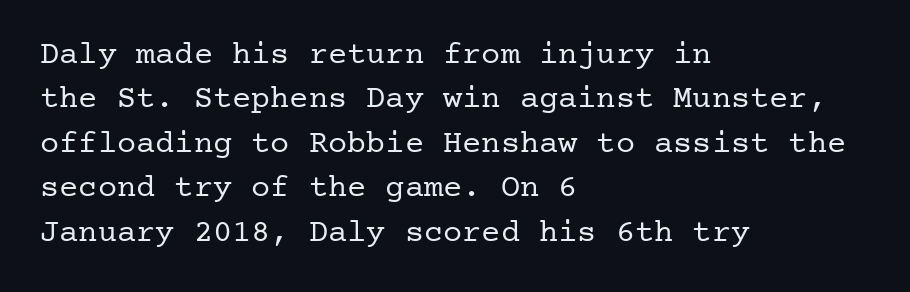
The image shows 32 px regular-weight serif type, upright; set left-aligned, normal line spacing (1.39x), normal letter spacing, not underlined; low stroke contrast and a medium x-height.
